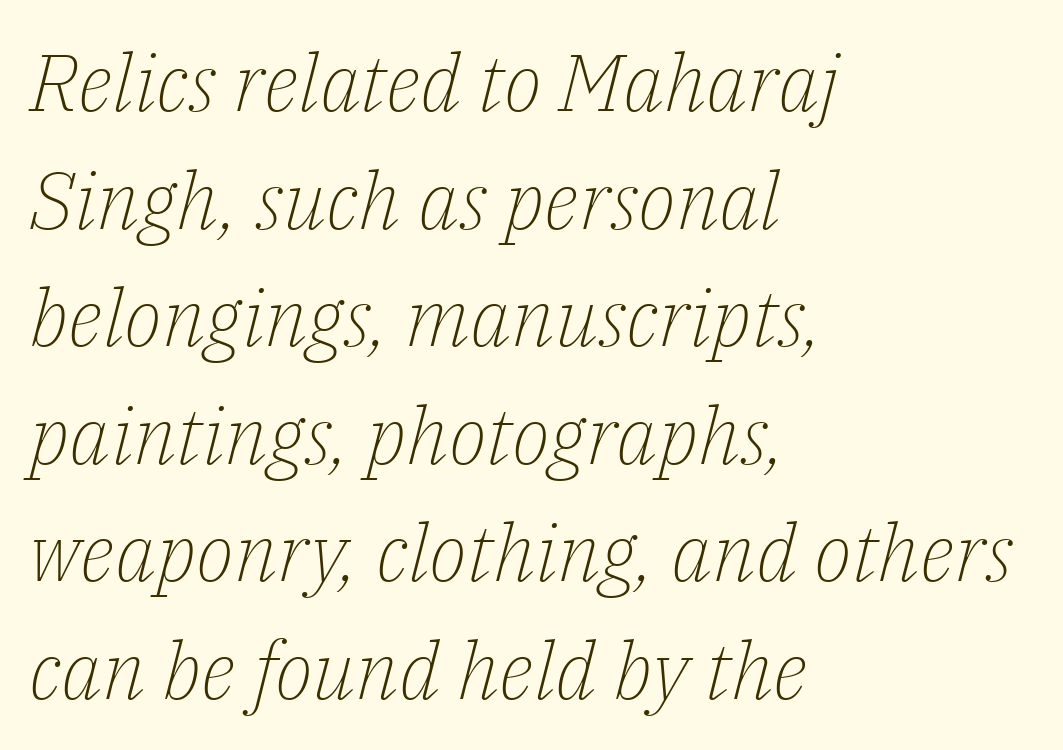
{"serif": "yes", "italic": "yes", "lean": "right", "slant_degrees": 14, "bold": "no", "weight": "light", "width": "normal", "stroke_contrast": "low", "x_height": "medium", "monospaced": "no", "underline": "no", "align": "left", "line_spacing": "normal", "line_spacing_ratio": 1.47, "letter_spacing": "normal", "letter_spacing_em": 0.0, "glyph_px": 80}
